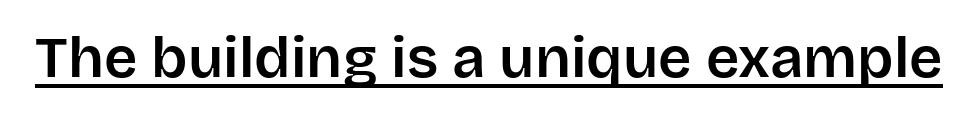
The image shows 58 px sans-serif type, upright; set normal letter spacing, underlined; low stroke contrast and a large x-height.
